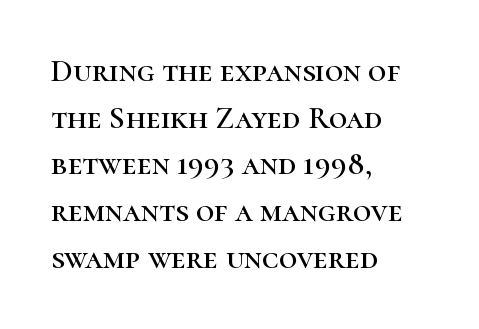
{"serif": "yes", "italic": "no", "width": "normal", "stroke_contrast": "high", "x_height": "medium", "monospaced": "no", "underline": "no", "align": "left", "line_spacing": "normal", "line_spacing_ratio": 1.46, "letter_spacing": "normal", "letter_spacing_em": 0.0, "glyph_px": 32}
